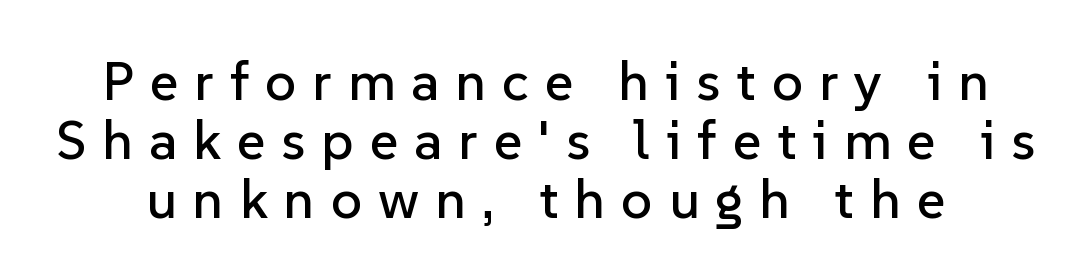
The image shows 55 px sans-serif type, upright; set tight line spacing (1.07x), unusually wide letter spacing (+0.29 em), not underlined; low stroke contrast and a medium x-height.
